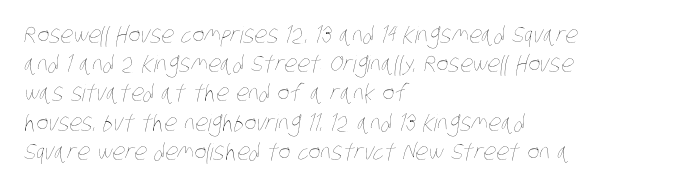
Q: Is the text bold? A: No.
Q: Is the text underlined? A: No.
Q: How is the paragraph aligned? A: Left-aligned.
Q: Is the spacing between letters normal or unusually wide? A: Normal.
Q: Is the spacing between lines tight, normal or loose? A: Normal.
